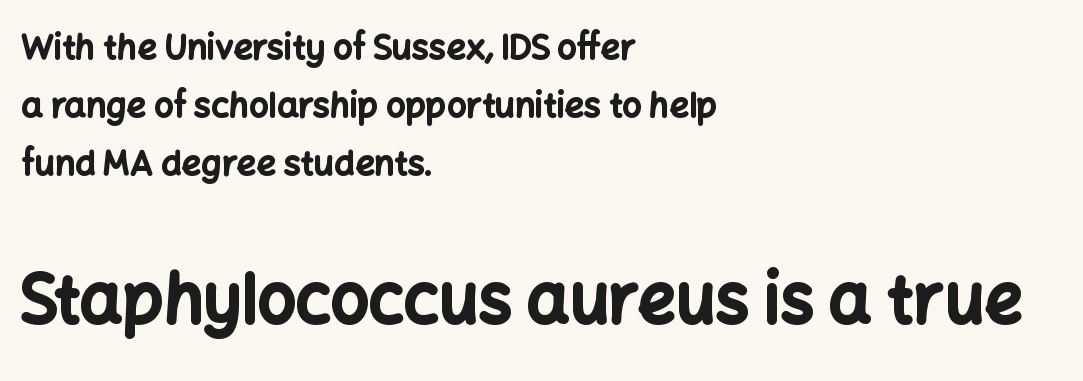
Q: Is the text bold? A: Yes.
Q: Is the text italic (slanted)? A: No, it is upright.
Q: Is the typeface a serif or a sans-serif typeface? A: Sans-serif.
Q: Is the text underlined? A: No.
Q: How is the paragraph aligned? A: Left-aligned.
Q: Is the spacing between letters normal or unusually wide? A: Normal.
Q: Is the spacing between lines tight, normal or loose? A: Normal.
Q: Which block of text is set in a larger size, the first (top) or the second (bottom)? A: The second (bottom) one.
Q: Width (condensed, normal, or wide)? A: Normal.
Q: Stroke contrast? A: Low.
Q: x-height? A: Medium.
Q: Monospaced? A: No.
